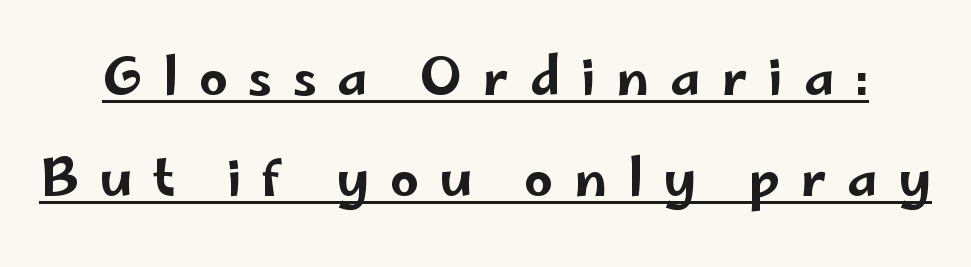
The image shows 51 px wide sans-serif type, upright; set loose line spacing (1.98x), unusually wide letter spacing (+0.4 em), underlined; low stroke contrast and a small x-height.
